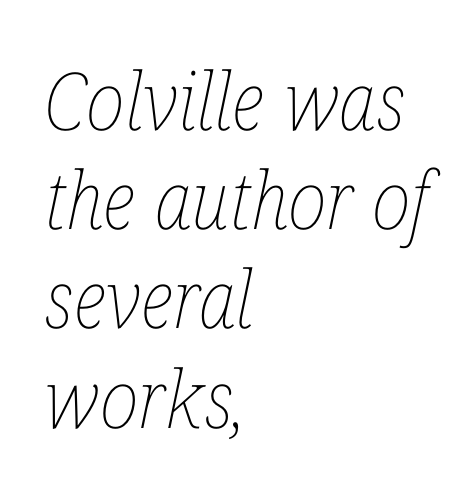
{"italic": "yes", "lean": "right", "slant_degrees": 12, "bold": "no", "weight": "thin", "width": "condensed", "stroke_contrast": "low", "x_height": "medium", "monospaced": "no", "underline": "no", "align": "left", "line_spacing_ratio": 1.24, "letter_spacing": "normal", "letter_spacing_em": 0.0, "glyph_px": 80}
